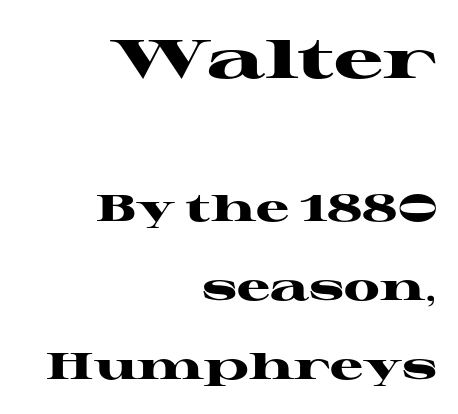
The setting favours the right margin, as signatures and pull-quotes sometimes do. Honestly, the rows look like they've been pulled way apart. Nope, not italic — everything's standing straight. The passage shown is not underscored anywhere. You get the large type first, then a drop to smaller type.
